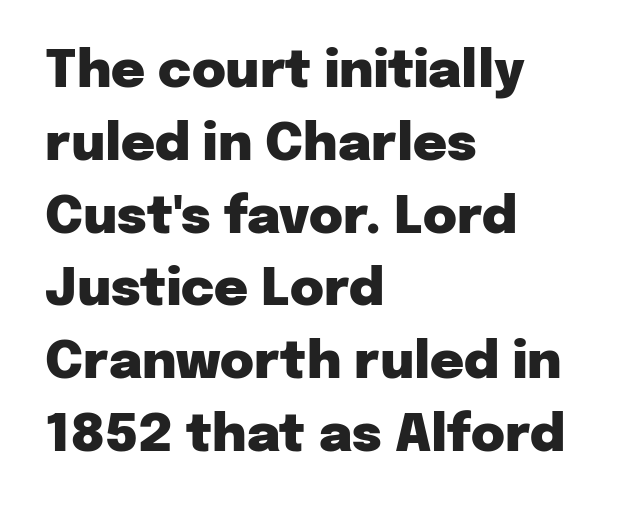
The image shows 52 px heavy sans-serif type, upright; set left-aligned, normal line spacing (1.4x), normal letter spacing, not underlined; low stroke contrast and a medium x-height.
